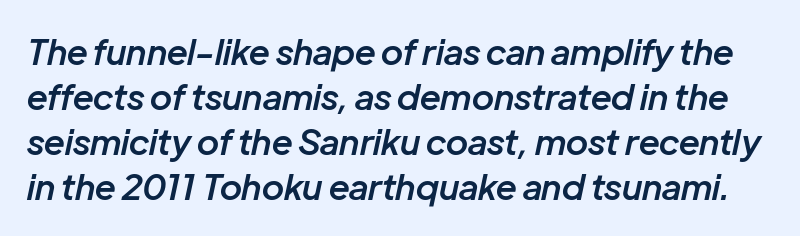
Q: Is the text bold? A: Semi-bold.
Q: Is the text italic (slanted)? A: Yes, it leans right by about 12 degrees.
Q: Is the text underlined? A: No.
Q: Is the spacing between letters normal or unusually wide? A: Normal.
Q: Is the spacing between lines tight, normal or loose? A: Normal.
Q: Width (condensed, normal, or wide)? A: Normal.
Q: Stroke contrast? A: Low.
Q: x-height? A: Medium.
Q: Monospaced? A: No.
